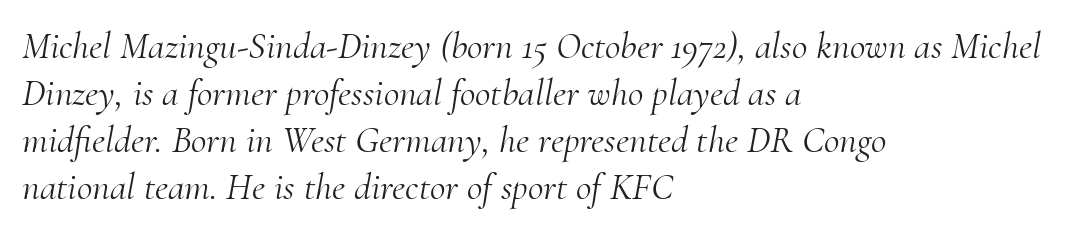
A clean baseline with only descenders dipping below it. This sample uses an oblique cut, with every glyph tilted off the vertical. Compared with a centered layout, this one pins lines to the left instead. This rendering employs a face with finishing strokes, i.e., a serif. Is this a heavy cut? Hardly; it is regular or lighter. These lines keep a tight, regular rhythm from letter to letter.
